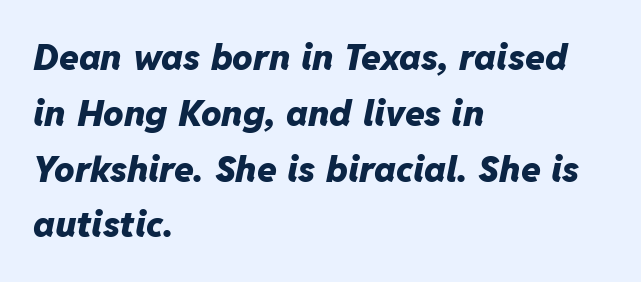
{"italic": "yes", "lean": "right", "slant_degrees": 11, "bold": "yes", "weight": "heavy", "width": "normal", "stroke_contrast": "low", "x_height": "medium", "monospaced": "no", "underline": "no", "align": "left", "line_spacing": "normal", "line_spacing_ratio": 1.55, "letter_spacing": "normal", "letter_spacing_em": 0.0, "glyph_px": 36}
